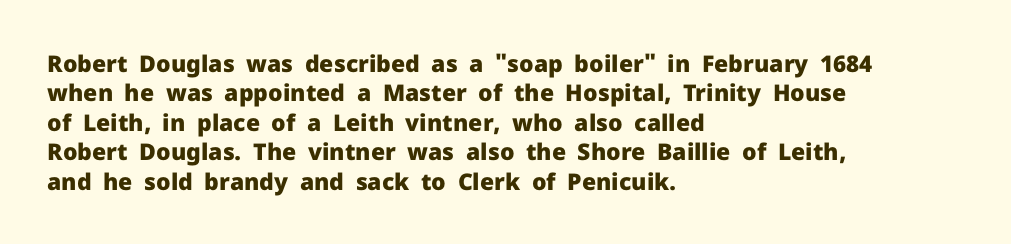
{"italic": "no", "bold": "yes", "underline": "no", "align": "left", "line_spacing": "normal", "line_spacing_ratio": 1.28, "letter_spacing": "normal", "letter_spacing_em": 0.0, "glyph_px": 23}
